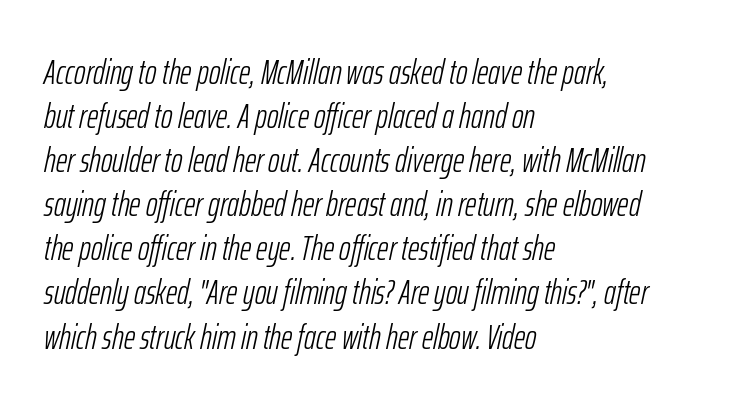
Spacing verdict: proportional, widths tailored to each character. The rendering applies a slant to the glyphs. The face looks like a standard text weight, possibly lighter. No word sits above an underline.
